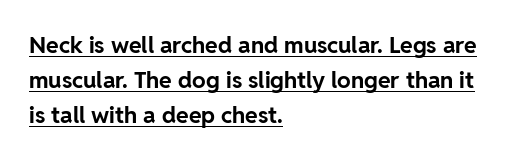
{"italic": "no", "bold": "yes", "underline": "yes", "align": "left", "line_spacing": "normal", "line_spacing_ratio": 1.53, "letter_spacing": "normal", "letter_spacing_em": 0.0, "glyph_px": 23}
